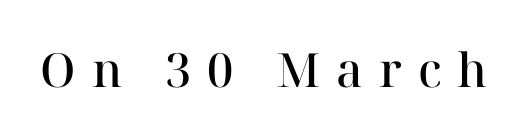
Q: Is the text bold? A: Semi-bold.
Q: Is the text italic (slanted)? A: No, it is upright.
Q: Is the typeface a serif or a sans-serif typeface? A: Serif.
Q: Is the text underlined? A: No.
Q: Is the spacing between letters normal or unusually wide? A: Unusually wide.
Q: Width (condensed, normal, or wide)? A: Normal.
Q: Stroke contrast? A: High.
Q: x-height? A: Medium.
Q: Monospaced? A: No.
